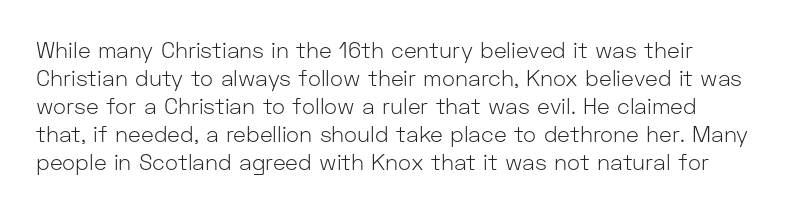
Q: Is the text bold? A: No.
Q: Is the text italic (slanted)? A: No, it is upright.
Q: Is the text underlined? A: No.
Q: How is the paragraph aligned? A: Left-aligned.
Q: Is the spacing between letters normal or unusually wide? A: Normal.
Q: Is the spacing between lines tight, normal or loose? A: Normal.
